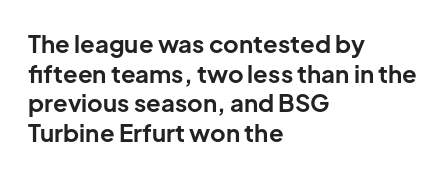
The image shows 24 px bold type, upright; set left-aligned, line spacing 1.23x, normal letter spacing, not underlined.
